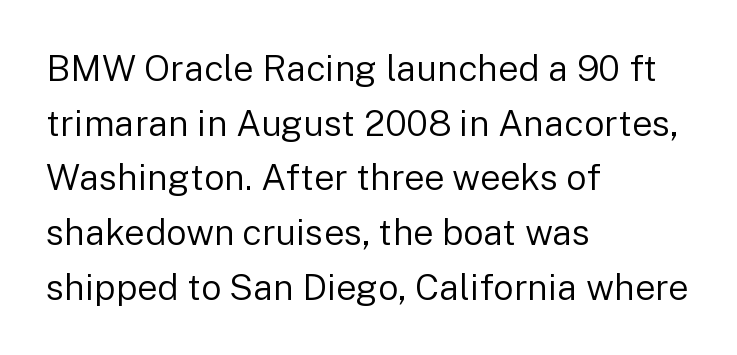
{"serif": "no", "italic": "no", "bold": "no", "weight": "regular", "width": "normal", "stroke_contrast": "low", "x_height": "medium", "monospaced": "no", "underline": "no", "align": "left", "line_spacing": "normal", "line_spacing_ratio": 1.52, "letter_spacing": "normal", "letter_spacing_em": 0.0, "glyph_px": 36}
